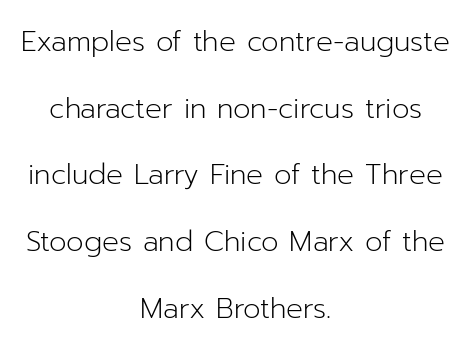
The letterforms sit shoulder to shoulder at normal distance. Does the lettering tilt? It doesn't — this is upright. Short and long lines alike share a common midpoint. The font sits on the lighter half of the weight spectrum, regular included. Decoration check: the copy has no underline.
